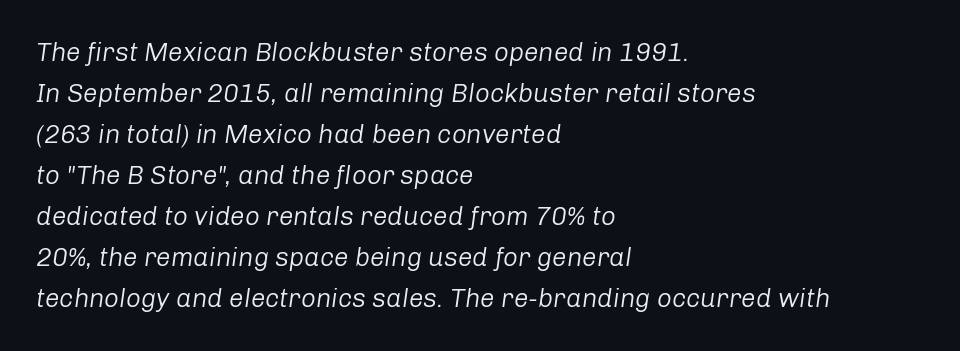
{"italic": "yes", "lean": "right", "slant_degrees": 8, "bold": "no", "underline": "no", "align": "left", "line_spacing": "normal", "line_spacing_ratio": 1.58, "letter_spacing": "normal", "letter_spacing_em": 0.0, "glyph_px": 26}
